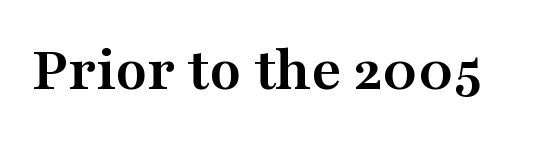
Varying glyph widths throughout — classic text-font behaviour. Italic: no, the glyphs are upright roman. Summary of weight: heavy, a full bold. Quick note: underline off. The font family rendered here belongs to the serif group.
